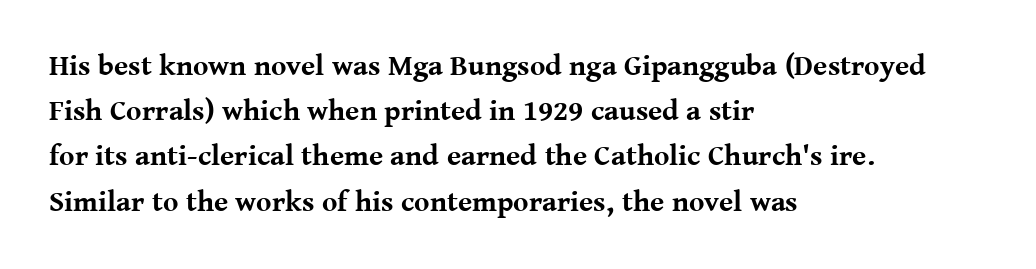
Q: Is the text bold? A: Yes.
Q: Is the text italic (slanted)? A: No, it is upright.
Q: Is the typeface a serif or a sans-serif typeface? A: Serif.
Q: Is the text underlined? A: No.
Q: How is the paragraph aligned? A: Left-aligned.
Q: Is the spacing between letters normal or unusually wide? A: Normal.
Q: Is the spacing between lines tight, normal or loose? A: Normal.
Q: Width (condensed, normal, or wide)? A: Normal.
Q: Stroke contrast? A: Medium.
Q: x-height? A: Medium.
Q: Monospaced? A: No.
